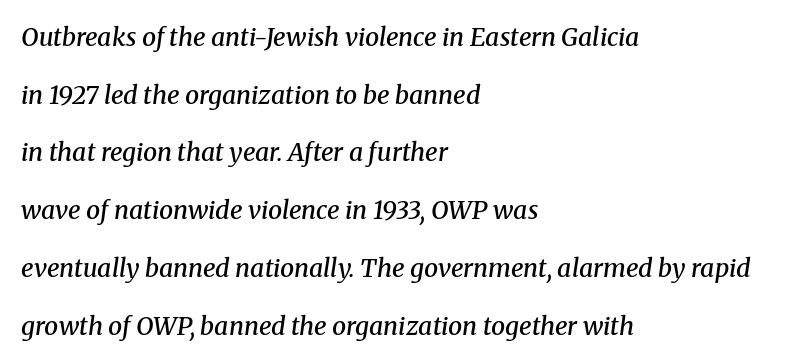
Quick note: italic. Descenders hang freely into open space. Stems and bowls a touch heavier than normal — semibold. Where is the straight margin? On the left. How would I describe the line gaps? Wide and relaxed. This rendering leaves character spacing at its baseline value.
